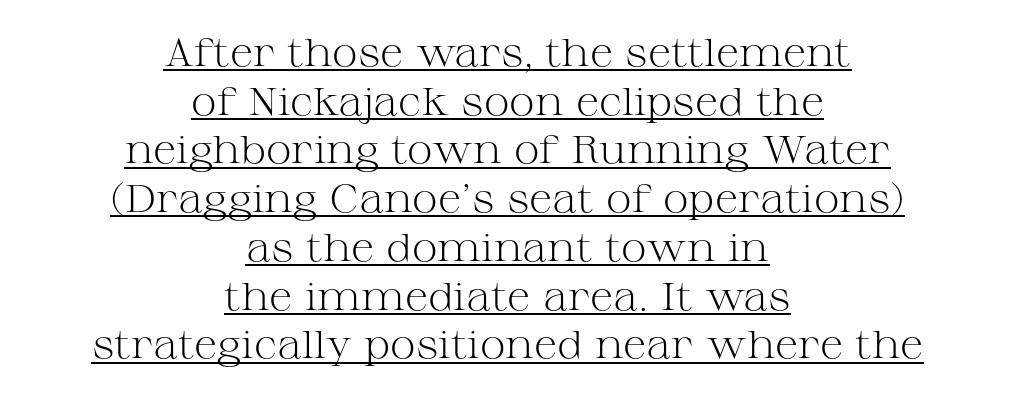
The typesetter chose a symmetrical, centered arrangement here. Weight: regular or lighter. Each letter keeps its own natural width here, so spacing adapts to shape. Leading matches the norm, producing a regular column. Look at the tracking — it's just the regular setting, nothing added.
